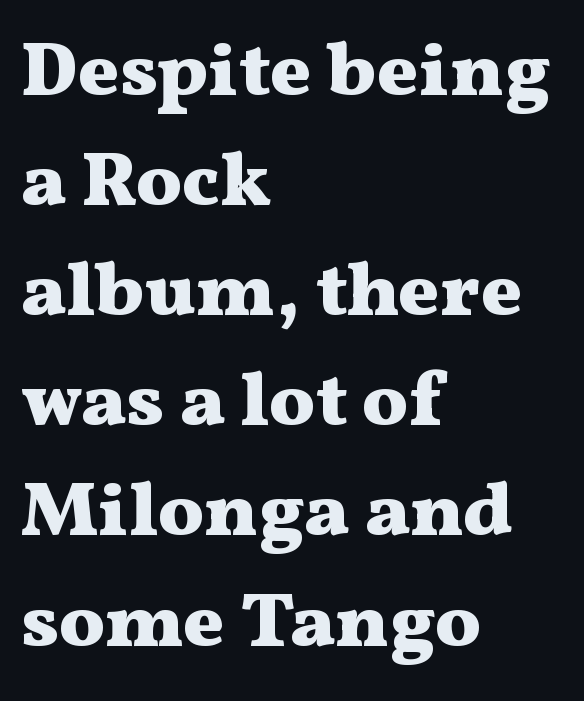
You could not count columns in this text — the font is proportionally spaced. The passage shown is emphatically bold. The rendering shows small feet on the letterforms — a serif design. Is the block centered? No — it sits flush against the left margin. Each word holds together tightly as a unit, with standard inter-letter gaps. These lines sit exactly where default settings would place them.
